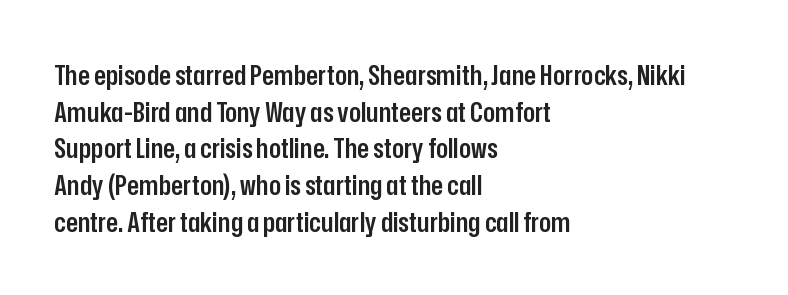
The image shows 28 px semibold, condensed sans-serif type, upright; set left-aligned, normal line spacing (1.31x), normal letter spacing, not underlined; low stroke contrast and a medium x-height.
